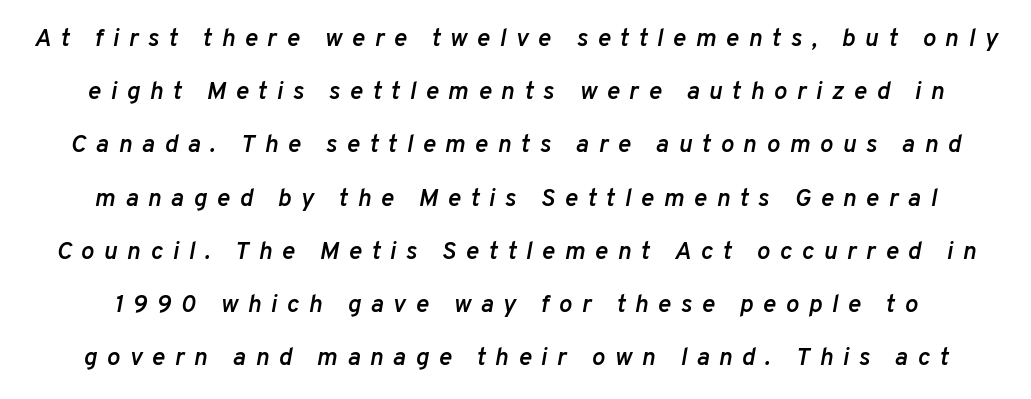
The letters are semibold — heavier than regular but short of a full bold. Words appear elongated and porous because spacing is wide. Honestly, the rows look like they've been pulled way apart. The face used here has a pronounced slope to its letters. A bare baseline throughout the passage.
